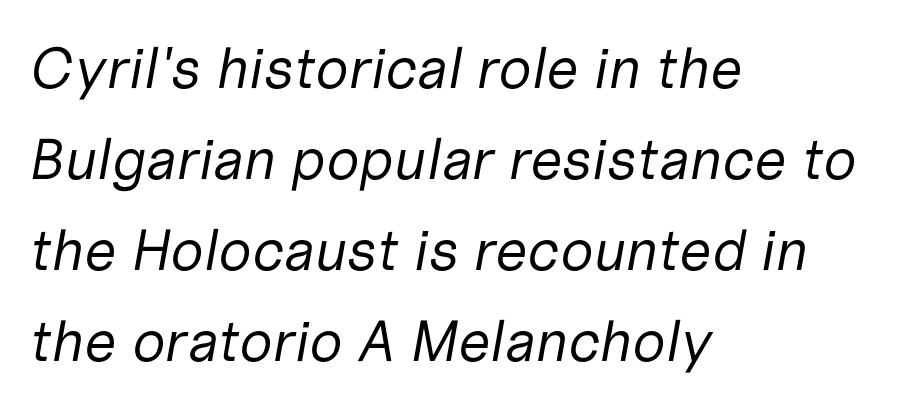
Underlining? Definitely not there. Looks like regular typesetting: each glyph gets only the width it needs. The gaps between neighbouring characters are ordinary and unremarkable. Rendered with sloped, italic letterforms. The passage shown stacks its lines at a standard gap. No chunkiness to these letters — they're not bold.
